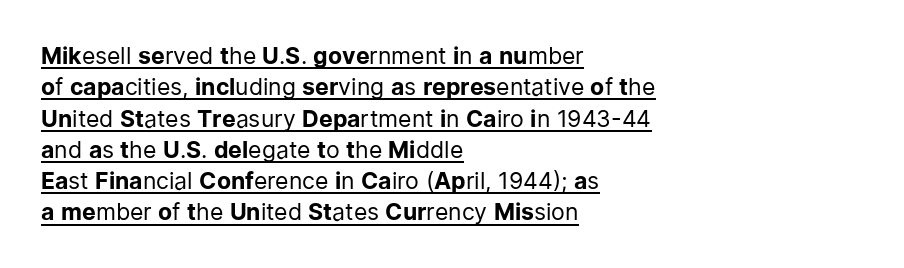
Typeset ragged right — the left edge is the straight one. No extra ink here — the face is not bold. This sample uses an upright cut, with every glyph sitting square on the baseline. In designer terms, the underline attribute is active on this setting.
